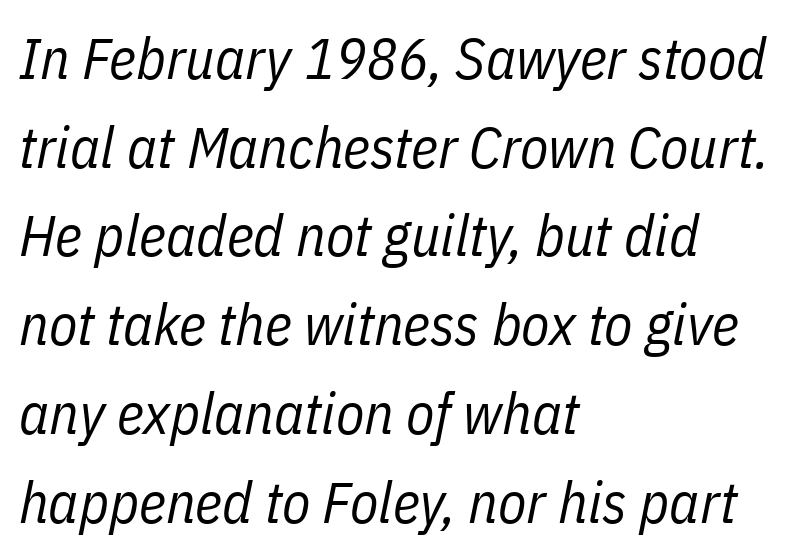
The image shows 58 px regular-weight, condensed type, italic (leaning right); set left-aligned, normal line spacing (1.53x), normal letter spacing, not underlined; low stroke contrast and a medium x-height.
